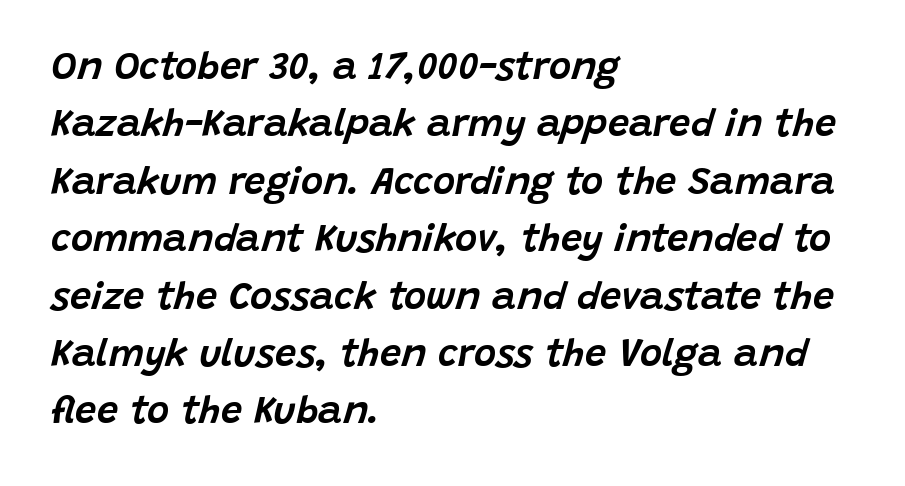
{"italic": "yes", "lean": "right", "slant_degrees": 15, "width": "normal", "stroke_contrast": "low", "x_height": "large", "monospaced": "no", "underline": "no", "align": "left", "line_spacing": "normal", "line_spacing_ratio": 1.51, "letter_spacing": "normal", "letter_spacing_em": 0.0, "glyph_px": 38}
